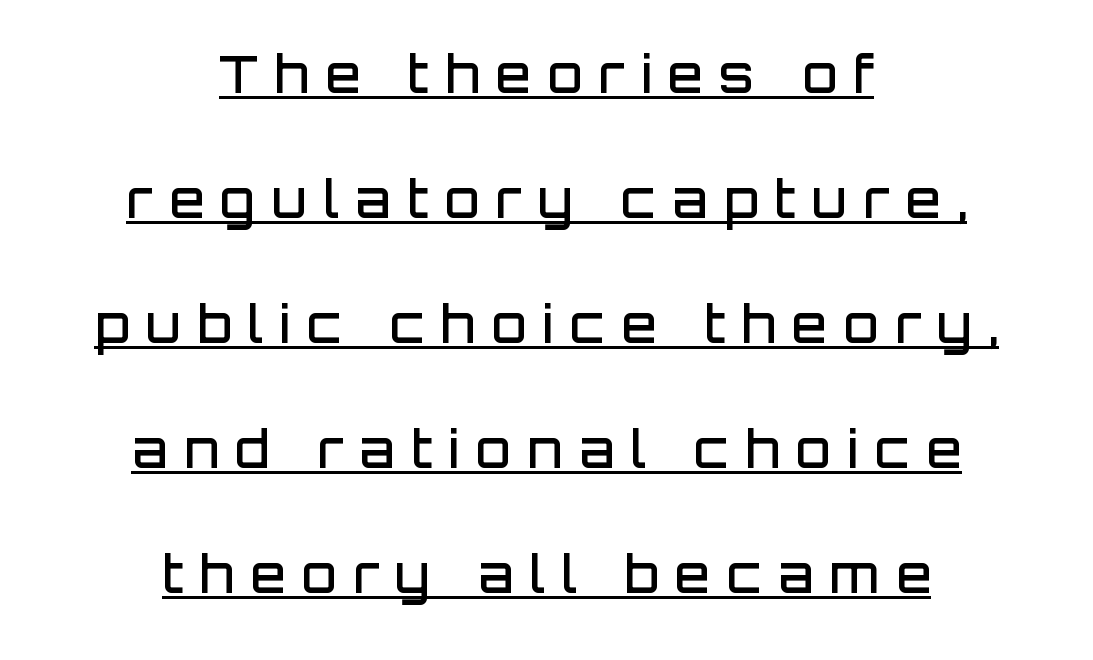
The image shows 51 px semibold sans-serif type, upright; set centered, loose line spacing (2.45x), unusually wide letter spacing (+0.32 em), underlined; low stroke contrast and a large x-height.
